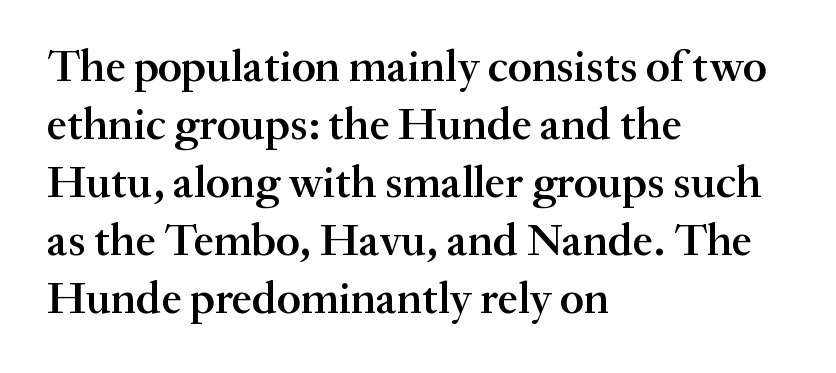
Baseline-to-baseline distance is the conventional proportion of letter height. Words appear dense and cohesive because spacing is normal. Is this a sans? No — the strokes have serifs. Is there any slant? The stems are plumb. A student would call this left alignment; a typographer would say flush left, rag right.
